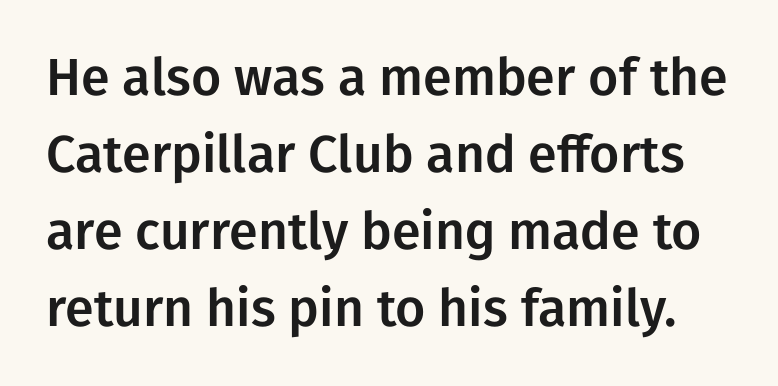
Q: Is the text italic (slanted)? A: No, it is upright.
Q: Is the typeface a serif or a sans-serif typeface? A: Sans-serif.
Q: Is the text underlined? A: No.
Q: Is the spacing between letters normal or unusually wide? A: Normal.
Q: Is the spacing between lines tight, normal or loose? A: Normal.
Q: Width (condensed, normal, or wide)? A: Normal.
Q: Stroke contrast? A: Low.
Q: x-height? A: Medium.
Q: Monospaced? A: No.
